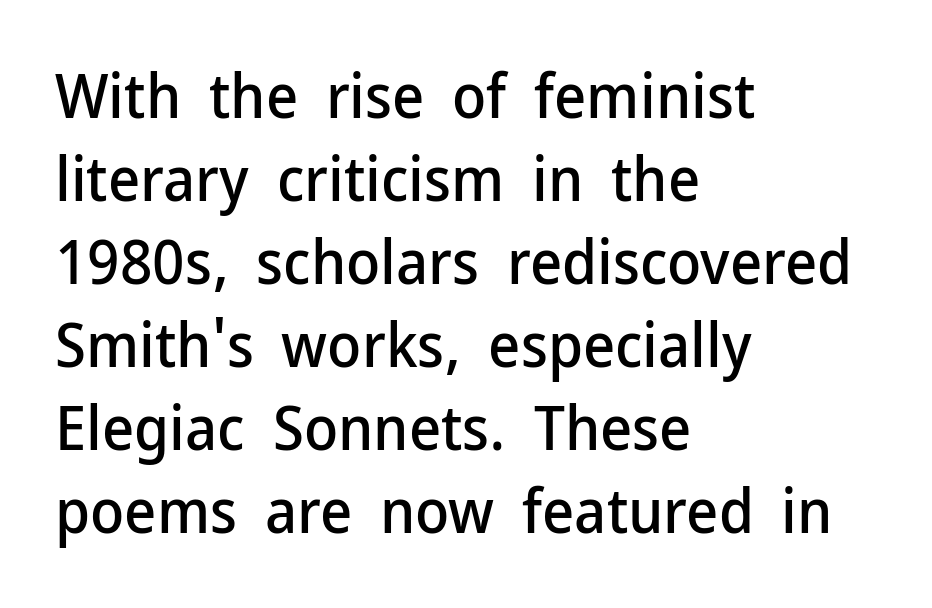
Q: Is the text italic (slanted)? A: No, it is upright.
Q: Is the typeface a serif or a sans-serif typeface? A: Sans-serif.
Q: Is the text underlined? A: No.
Q: How is the paragraph aligned? A: Left-aligned.
Q: Is the spacing between letters normal or unusually wide? A: Normal.
Q: Is the spacing between lines tight, normal or loose? A: Normal.
Q: Width (condensed, normal, or wide)? A: Normal.
Q: Stroke contrast? A: Low.
Q: x-height? A: Medium.
Q: Monospaced? A: No.
